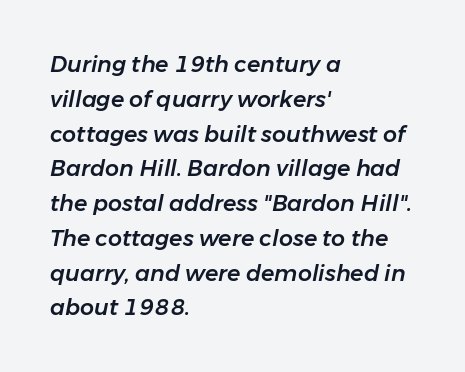
The image shows 22 px text type, italic (leaning right); set left-aligned, normal line spacing (1.58x), normal letter spacing, not underlined.
